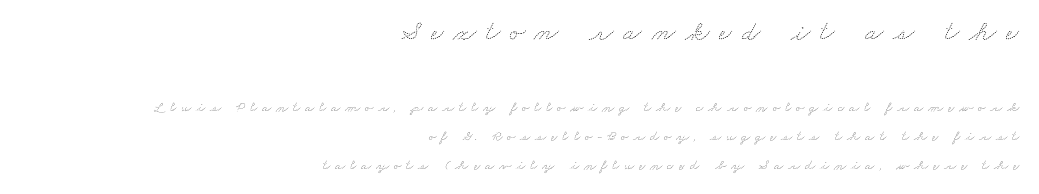
Q: Is the text bold? A: No.
Q: Is the text underlined? A: No.
Q: How is the paragraph aligned? A: Right-aligned.
Q: Is the spacing between letters normal or unusually wide? A: Unusually wide.
Q: Is the spacing between lines tight, normal or loose? A: Loose.
Q: Which block of text is set in a larger size, the first (top) or the second (bottom)? A: The first (top) one.
Q: Width (condensed, normal, or wide)? A: Wide.
Q: Stroke contrast? A: Medium.
Q: x-height? A: Small.
Q: Monospaced? A: No.
